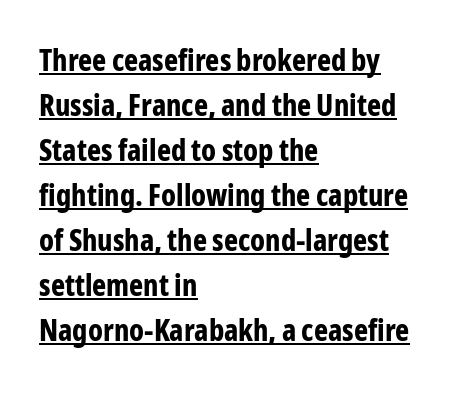
A student would call this left alignment; a typographer would say flush left, rag right. In terms of leading, this rendering sits right in the middle. The letters advance in unequal steps, a hallmark of proportional type. Set as a true bold cut, around the 700 mark.
